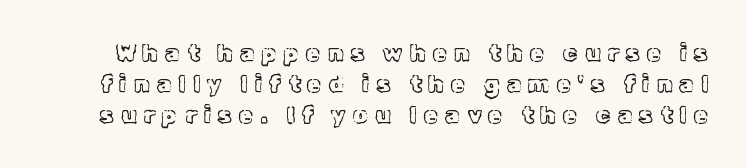
The string is rendered with underlining switched off. The leading is moderate, giving the passage an even texture. Characters follow at a spacing far wider than the type designer built in. Notice how the stems are strictly vertical — no italics here.
